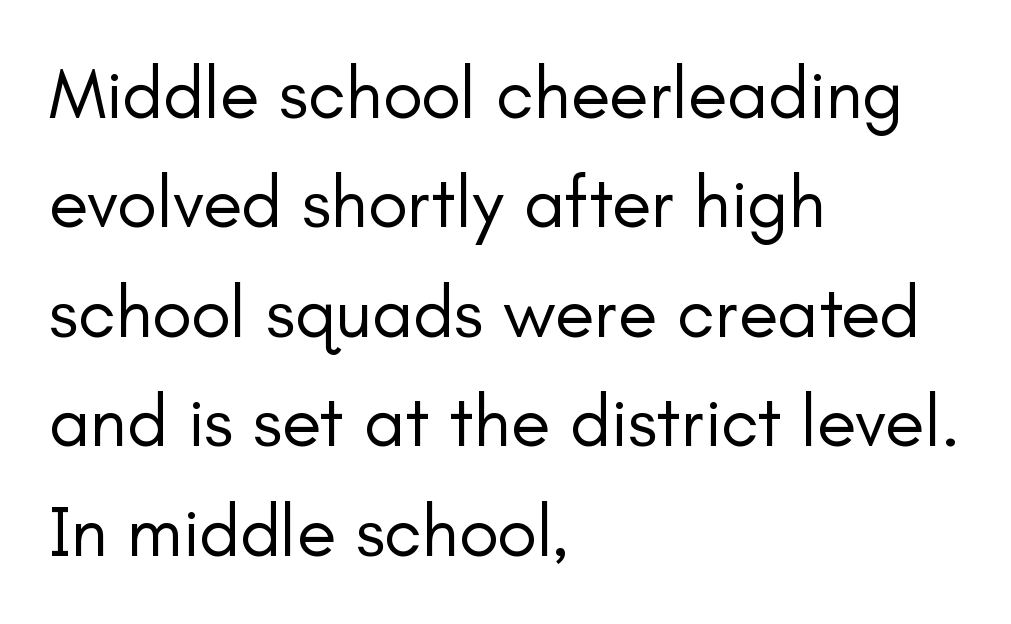
Letter spacing: default. Upright lettering throughout. Does the leading feel generous? No, just average. The rag falls on the right side of this text block. Is the type heavy? It reads as light-to-regular instead.
